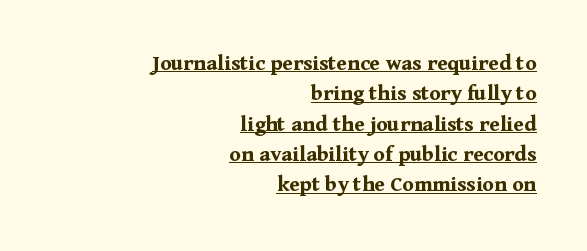
Q: Is the text bold? A: Yes.
Q: Is the text italic (slanted)? A: No, it is upright.
Q: Is the text underlined? A: Yes.
Q: How is the paragraph aligned? A: Right-aligned.
Q: Is the spacing between letters normal or unusually wide? A: Normal.
Q: Is the spacing between lines tight, normal or loose? A: Normal.
